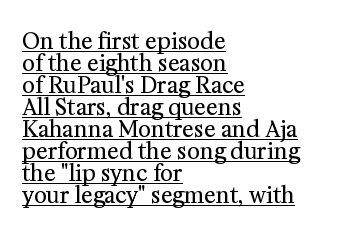
The image shows 22 px text type, upright; set left-aligned, tight line spacing (1.0x), normal letter spacing, underlined.
